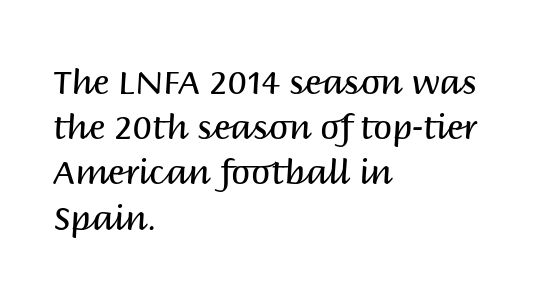
The image shows 34 px regular-weight sans-serif type; set left-aligned, normal line spacing (1.33x), normal letter spacing, not underlined; medium stroke contrast and a large x-height.
